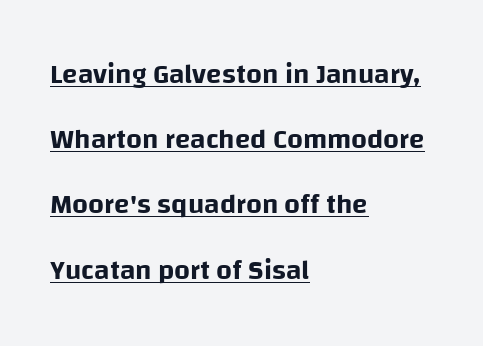
{"serif": "no", "italic": "no", "width": "normal", "stroke_contrast": "low", "x_height": "large", "monospaced": "no", "underline": "yes", "align": "left", "line_spacing": "loose", "line_spacing_ratio": 2.33, "letter_spacing": "normal", "letter_spacing_em": 0.0, "glyph_px": 28}
